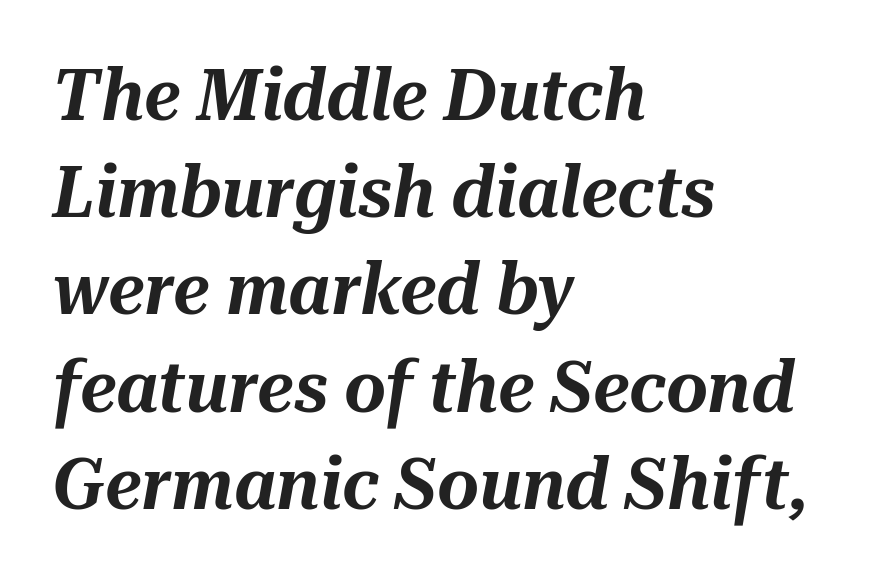
Evenly set lines give the paragraph a standard silhouette. Note the varied advance widths — an 'i' is clearly narrower than an 'm'. Compared with a centered layout, this one pins lines to the left instead. This rendering leaves character spacing at its baseline value. When letters slant like this, we call the style italic. Has an underline been added? It has not.
